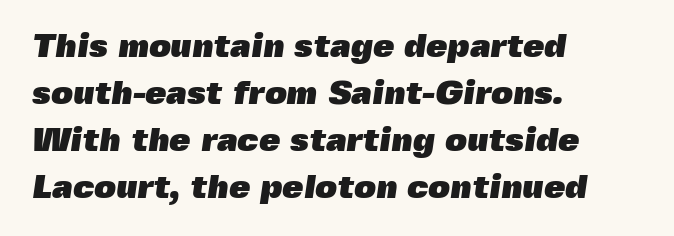
Q: Is the text bold? A: Yes.
Q: Is the typeface a serif or a sans-serif typeface? A: Sans-serif.
Q: Is the text underlined? A: No.
Q: How is the paragraph aligned? A: Left-aligned.
Q: Is the spacing between letters normal or unusually wide? A: Normal.
Q: Is the spacing between lines tight, normal or loose? A: Normal.
Q: Width (condensed, normal, or wide)? A: Normal.
Q: x-height? A: Medium.
Q: Monospaced? A: No.
